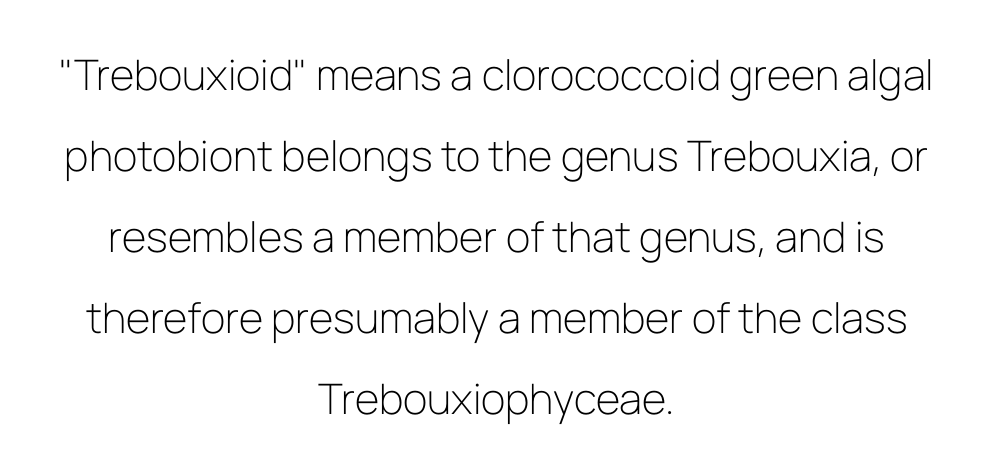
The image shows 42 px light sans-serif type, upright; set centered, loose line spacing (1.93x), normal letter spacing, not underlined; low stroke contrast and a medium x-height.
